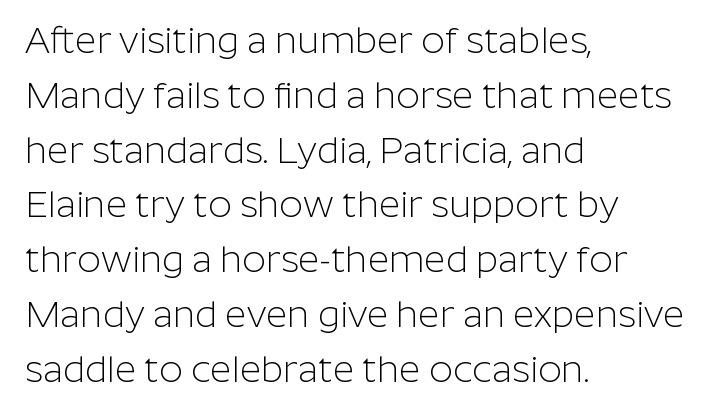
The image shows 37 px light sans-serif type, upright; set left-aligned, normal line spacing (1.48x), normal letter spacing, not underlined; low stroke contrast and a medium x-height.
